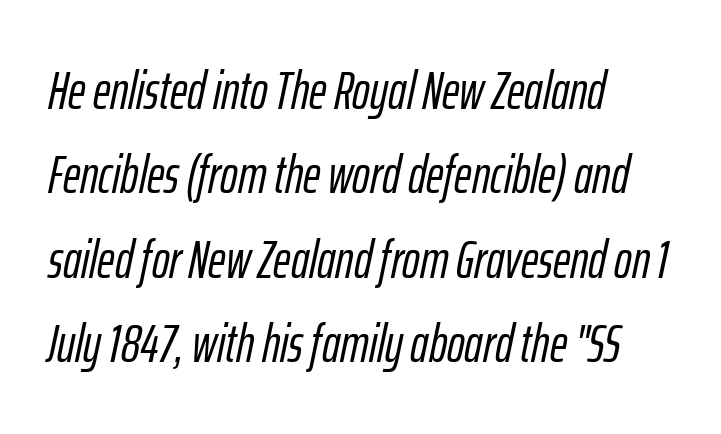
These lines were composed using italics. Horizontal bands of white between lines are of average thickness. Left-aligned paragraph, ragged on the right. The passage shown is not underscored anywhere.
